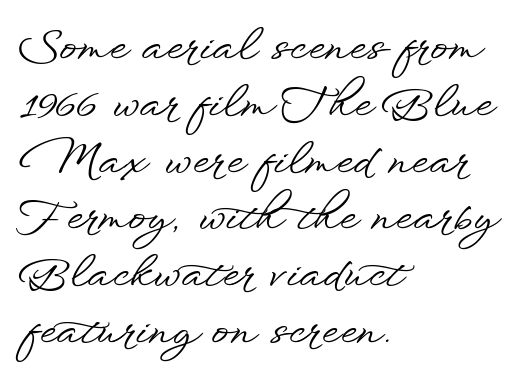
The image shows 43 px wide sans-serif type; set left-aligned, normal line spacing (1.32x), normal letter spacing, not underlined; low stroke contrast and a small x-height.
